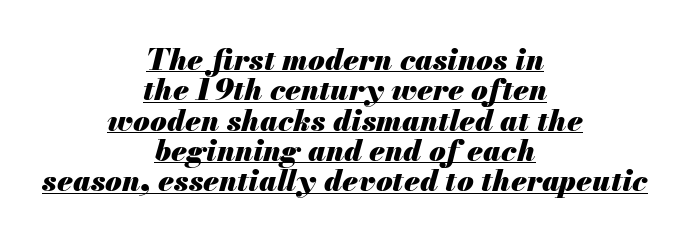
{"italic": "yes", "lean": "right", "slant_degrees": 13, "bold": "yes", "weight": "heavy", "width": "normal", "stroke_contrast": "medium", "x_height": "small", "monospaced": "no", "underline": "yes", "align": "center", "line_spacing": "tight", "line_spacing_ratio": 1.01, "letter_spacing": "normal", "letter_spacing_em": 0.0, "glyph_px": 30}
